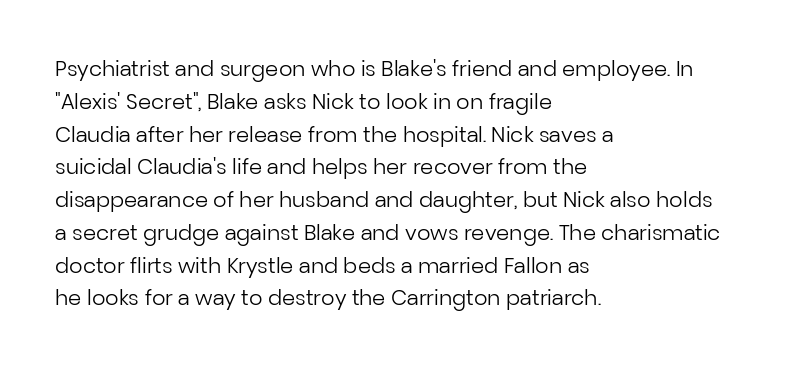
{"italic": "no", "bold": "no", "underline": "no", "align": "left", "line_spacing": "normal", "line_spacing_ratio": 1.56, "letter_spacing": "normal", "letter_spacing_em": 0.0, "glyph_px": 21}
